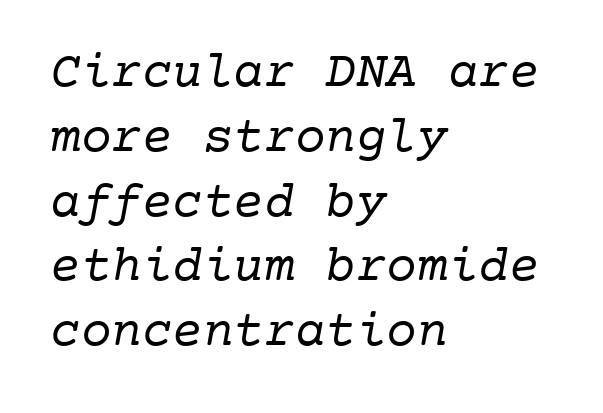
{"serif": "yes", "bold": "no", "weight": "regular", "width": "normal", "stroke_contrast": "low", "x_height": "medium", "monospaced": "yes", "underline": "no", "align": "left", "line_spacing": "normal", "line_spacing_ratio": 1.27, "letter_spacing": "normal", "letter_spacing_em": 0.0, "glyph_px": 51}
